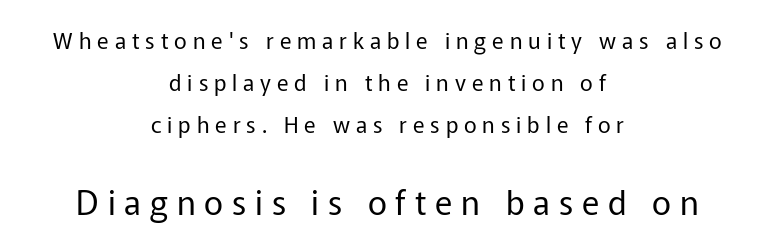
The image shows 33 px regular-weight sans-serif type, upright; set centered, loose line spacing (1.92x), unusually wide letter spacing (+0.27 em), not underlined; the second (bottom) block is 1.5x larger; low stroke contrast and a medium x-height.
